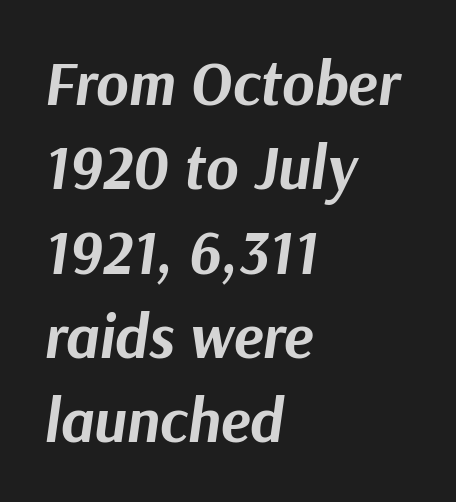
Q: Is the text bold? A: Yes.
Q: Is the text italic (slanted)? A: Yes, it leans right by about 9 degrees.
Q: Is the text underlined? A: No.
Q: How is the paragraph aligned? A: Left-aligned.
Q: Is the spacing between letters normal or unusually wide? A: Normal.
Q: Is the spacing between lines tight, normal or loose? A: Normal.
Q: Width (condensed, normal, or wide)? A: Normal.
Q: Stroke contrast? A: Medium.
Q: x-height? A: Medium.
Q: Monospaced? A: No.
